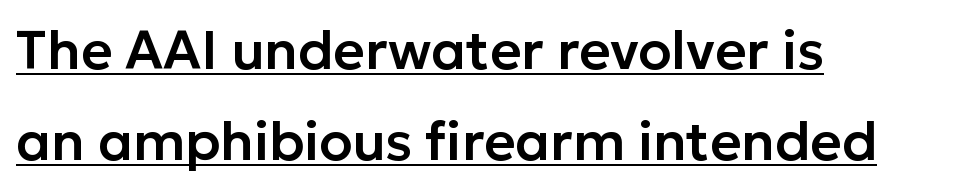
Q: Is the text italic (slanted)? A: No, it is upright.
Q: Is the typeface a serif or a sans-serif typeface? A: Sans-serif.
Q: Is the text underlined? A: Yes.
Q: How is the paragraph aligned? A: Left-aligned.
Q: Is the spacing between letters normal or unusually wide? A: Normal.
Q: Is the spacing between lines tight, normal or loose? A: Normal.
Q: Width (condensed, normal, or wide)? A: Normal.
Q: Stroke contrast? A: Low.
Q: x-height? A: Medium.
Q: Monospaced? A: No.
